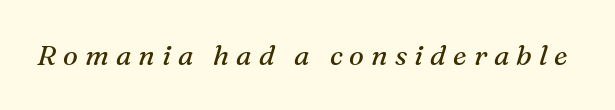
Does the type have serifs? Yes, each stem ends in a small foot. Tracking value appears strongly positive — letters spread wide. Descender tails drop into unmarked territory. The face used here has a pronounced slope to its letters. A typesetter would call this proportional, since set widths differ per character.
